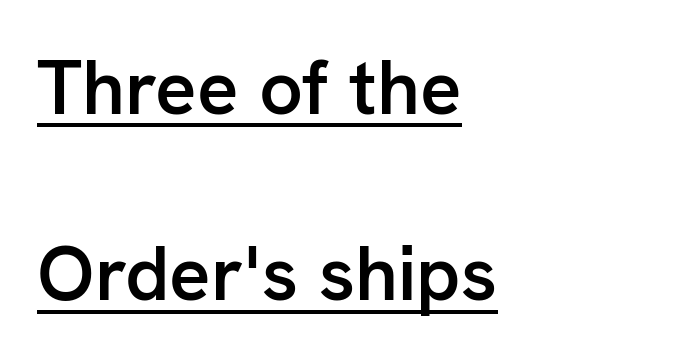
Posture: vertical. These lines carry some extra weight — a demibold, not a full bold. Observe the ordinary spacing: letters are neighbours, not strangers. The glyphs are accompanied by a horizontal stroke just below them.
